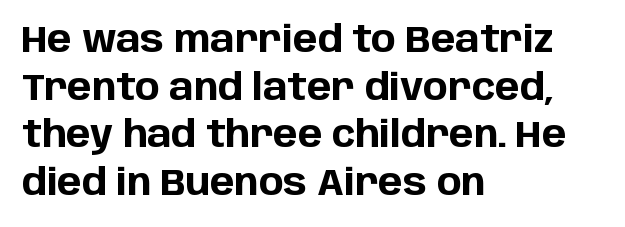
Q: Is the text bold? A: Yes.
Q: Is the text italic (slanted)? A: No, it is upright.
Q: Is the typeface a serif or a sans-serif typeface? A: Sans-serif.
Q: Is the text underlined? A: No.
Q: How is the paragraph aligned? A: Left-aligned.
Q: Is the spacing between letters normal or unusually wide? A: Normal.
Q: Is the spacing between lines tight, normal or loose? A: Normal.
Q: Width (condensed, normal, or wide)? A: Normal.
Q: Stroke contrast? A: Low.
Q: x-height? A: Large.
Q: Monospaced? A: No.
